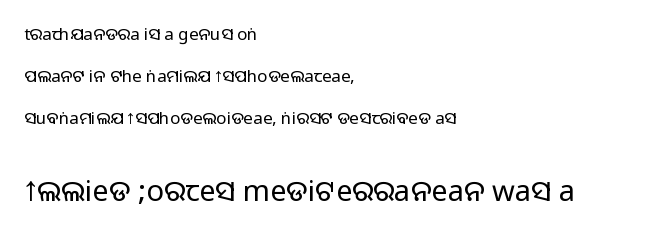
The image shows 29 px sans-serif type, upright; set left-aligned, loose line spacing (2.48x), normal letter spacing, not underlined; the second (bottom) block is 1.71x larger; medium stroke contrast.
